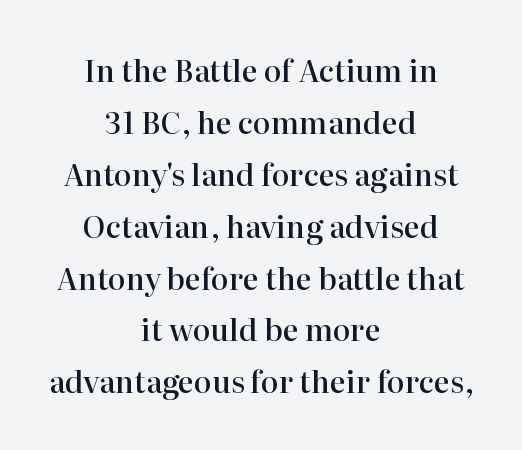
Q: Is the text bold? A: Semi-bold.
Q: Is the text italic (slanted)? A: No, it is upright.
Q: Is the typeface a serif or a sans-serif typeface? A: Serif.
Q: Is the text underlined? A: No.
Q: How is the paragraph aligned? A: Centered.
Q: Is the spacing between letters normal or unusually wide? A: Normal.
Q: Width (condensed, normal, or wide)? A: Normal.
Q: Stroke contrast? A: High.
Q: x-height? A: Medium.
Q: Monospaced? A: No.
